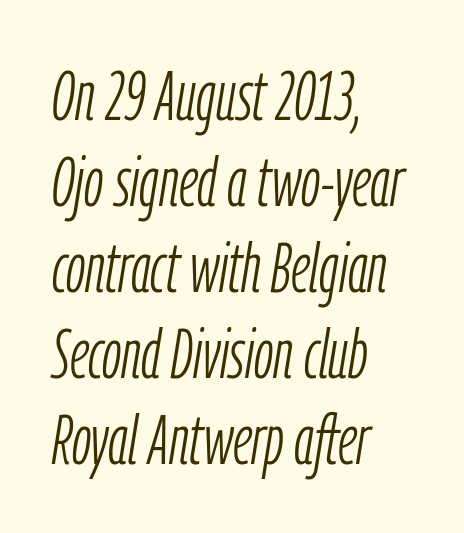
What stands out about the letter spacing? Nothing — it is the standard amount. The font's italic variant was chosen for this text. The specimen omits any rule beneath the text block's lines. The passage shown is typed in a proportional face where columns would drift. Is the stroke heavy? The answer is a plain regular-or-lighter. Teacher's note: observe the even left margin — that is flush-left alignment.
